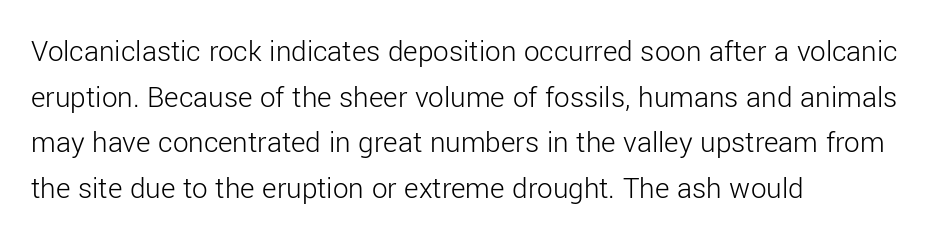
{"serif": "no", "italic": "no", "bold": "no", "weight": "light", "width": "normal", "stroke_contrast": "low", "x_height": "medium", "monospaced": "no", "underline": "no", "align": "left", "line_spacing": "normal", "line_spacing_ratio": 1.47, "letter_spacing": "normal", "letter_spacing_em": 0.0, "glyph_px": 31}
